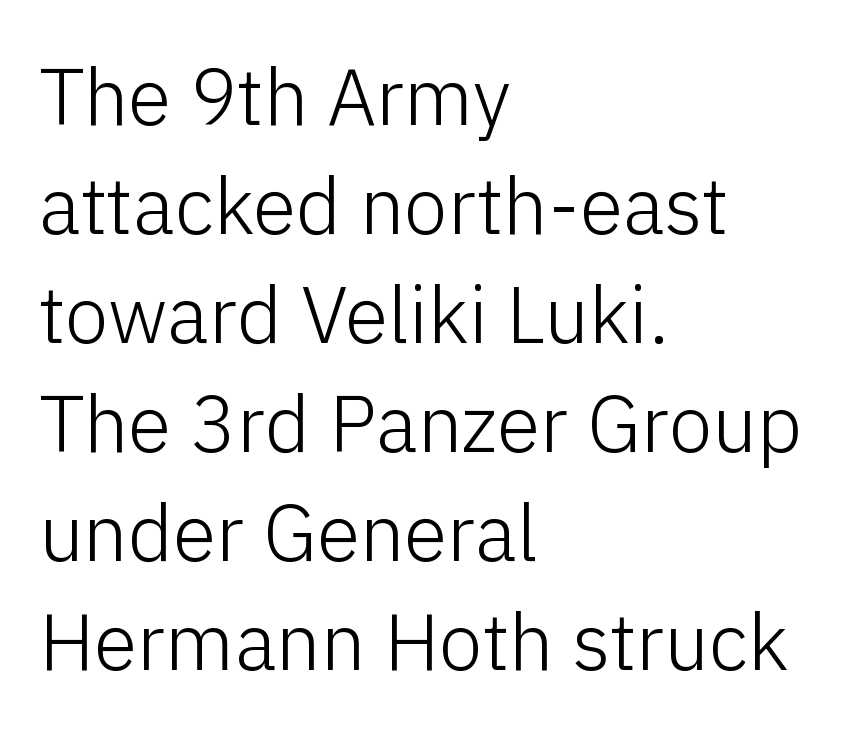
Q: Is the text bold? A: No.
Q: Is the text italic (slanted)? A: No, it is upright.
Q: Is the typeface a serif or a sans-serif typeface? A: Sans-serif.
Q: Is the text underlined? A: No.
Q: How is the paragraph aligned? A: Left-aligned.
Q: Is the spacing between letters normal or unusually wide? A: Normal.
Q: Is the spacing between lines tight, normal or loose? A: Normal.
Q: Width (condensed, normal, or wide)? A: Normal.
Q: Stroke contrast? A: Low.
Q: x-height? A: Medium.
Q: Monospaced? A: No.
